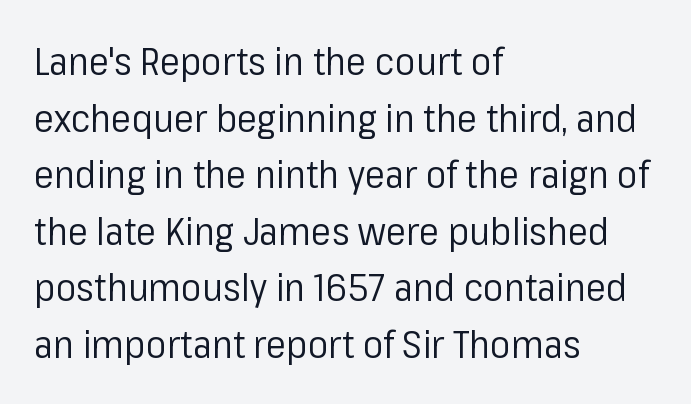
The image shows 38 px regular-weight sans-serif type, upright; set left-aligned, normal line spacing (1.49x), normal letter spacing, not underlined; low stroke contrast and a medium x-height.
